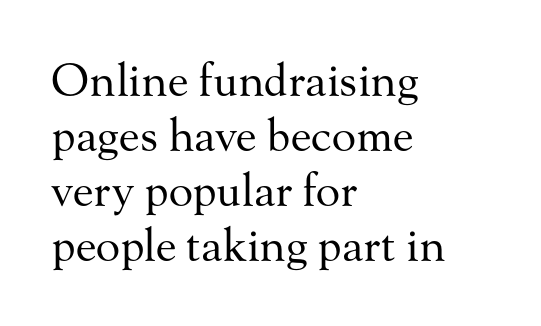
These lines were composed using upright roman letters. Stroke mass is kept to a normal reading level or below. The passage shown is typed in a proportional face where columns would drift. The typesetter chose a ragged-right arrangement here. Caption: standard tracking, unaltered. The passage shown is typeset with a serif family.
